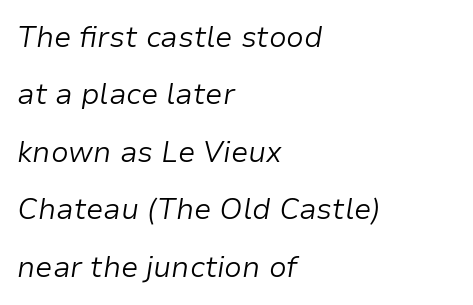
Letter spacing: default. Posture: slanted. A great deal of white space separates one row of letters from the next. Horizontal alignment here is leftward, the default for most running prose. Note the varied advance widths — an 'i' is clearly narrower than an 'm'.
